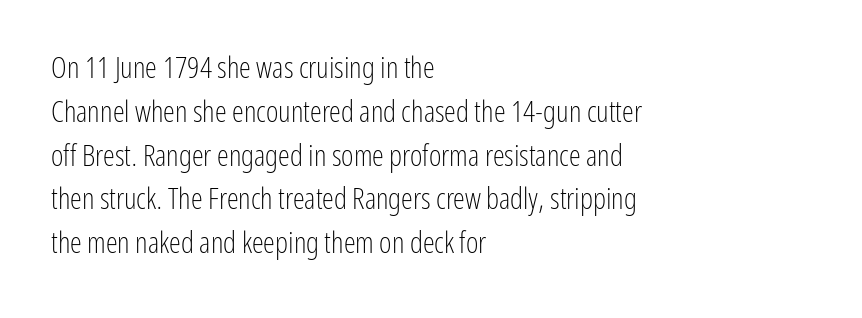
Q: Is the text bold? A: No.
Q: Is the text italic (slanted)? A: No, it is upright.
Q: Is the typeface a serif or a sans-serif typeface? A: Sans-serif.
Q: Is the text underlined? A: No.
Q: How is the paragraph aligned? A: Left-aligned.
Q: Is the spacing between letters normal or unusually wide? A: Normal.
Q: Is the spacing between lines tight, normal or loose? A: Normal.
Q: Width (condensed, normal, or wide)? A: Condensed.
Q: Stroke contrast? A: Low.
Q: x-height? A: Medium.
Q: Monospaced? A: No.
